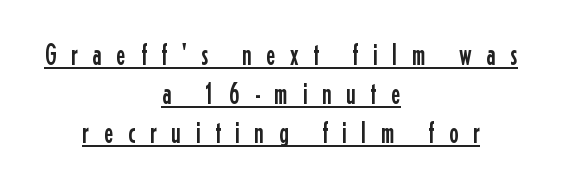
The image shows 29 px condensed sans-serif type, upright; set centered, normal line spacing (1.35x), unusually wide letter spacing (+0.5 em), underlined; low stroke contrast and a medium x-height.
